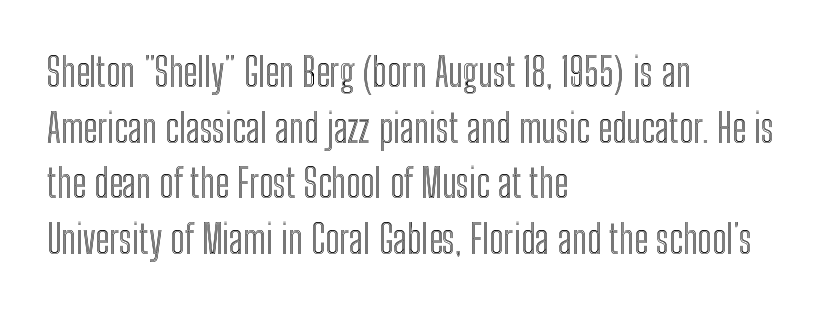
Q: Is the text italic (slanted)? A: No, it is upright.
Q: Is the text underlined? A: No.
Q: How is the paragraph aligned? A: Left-aligned.
Q: Is the spacing between letters normal or unusually wide? A: Normal.
Q: Is the spacing between lines tight, normal or loose? A: Normal.
Q: Width (condensed, normal, or wide)? A: Condensed.
Q: x-height? A: Medium.
Q: Monospaced? A: No.
